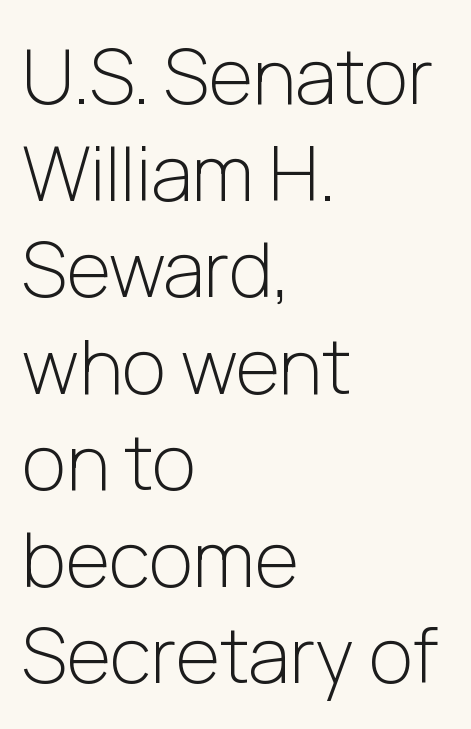
{"serif": "no", "italic": "no", "bold": "no", "weight": "light", "width": "normal", "stroke_contrast": "low", "x_height": "medium", "monospaced": "no", "underline": "no", "align": "left", "line_spacing": "normal", "line_spacing_ratio": 1.27, "letter_spacing": "normal", "letter_spacing_em": 0.0, "glyph_px": 76}
